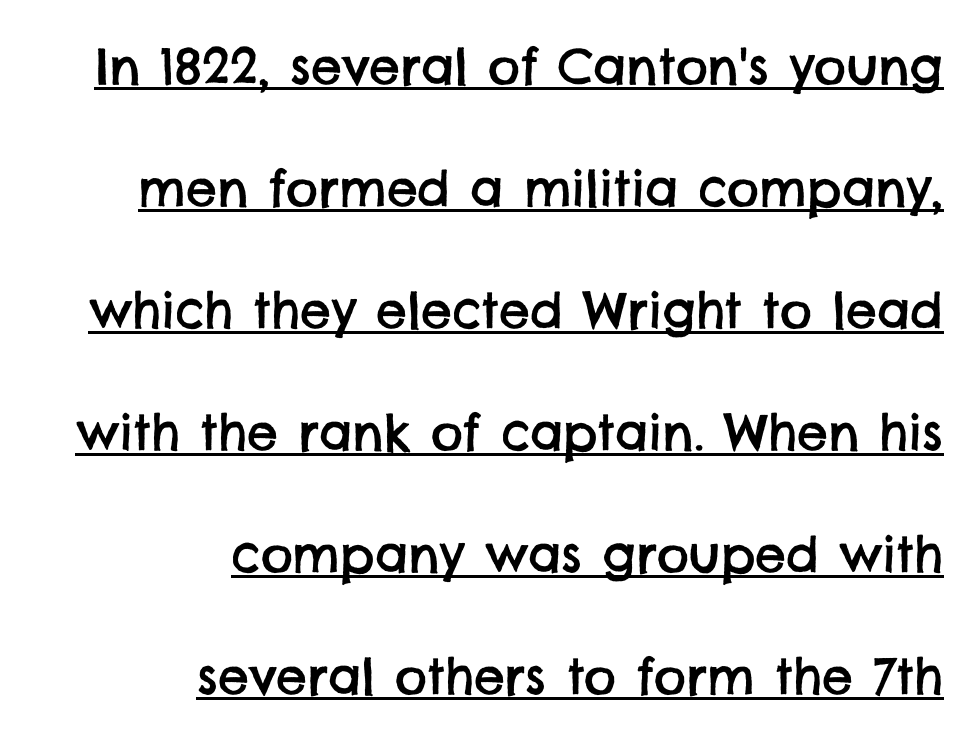
Character widths vary here, with narrow letters taking less room than wide ones. If you drew a ruler down the right edge, every line would touch it. Here the glyphs are tracked normally, forming tight word shapes. Reading down the column, the eye jumps a long way to each next line. You can see a thin bar hugging the bottom of the glyphs. The glyphs in this specimen are sans serif.
